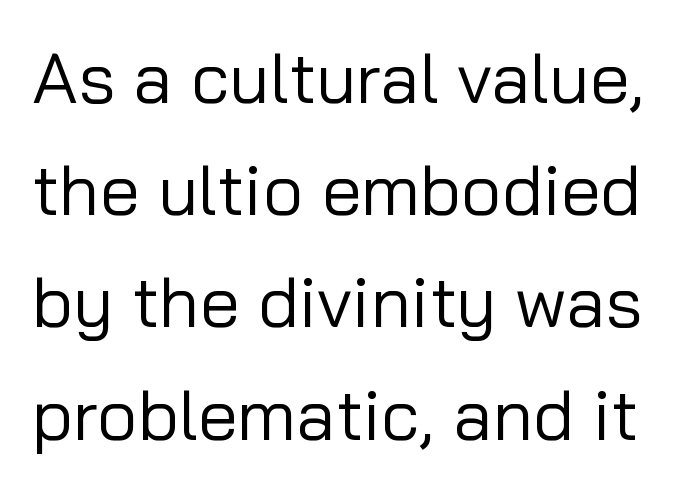
{"serif": "no", "italic": "no", "bold": "no", "weight": "regular", "width": "normal", "stroke_contrast": "low", "x_height": "medium", "monospaced": "no", "underline": "no", "line_spacing": "normal", "line_spacing_ratio": 1.58, "letter_spacing": "normal", "letter_spacing_em": 0.0, "glyph_px": 71}
